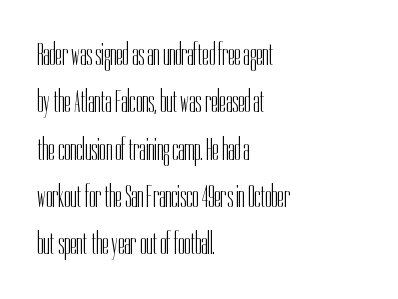
It's the straight-up-and-down kind of type. Clear beneath every line of the passage. A typesetter would call this zero additional tracking. The passage shown is not bold in any degree.
